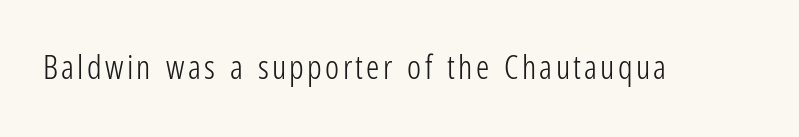
{"serif": "no", "italic": "no", "bold": "no", "weight": "light", "width": "condensed", "stroke_contrast": "low", "x_height": "medium", "monospaced": "no", "underline": "no", "glyph_px": 33}
